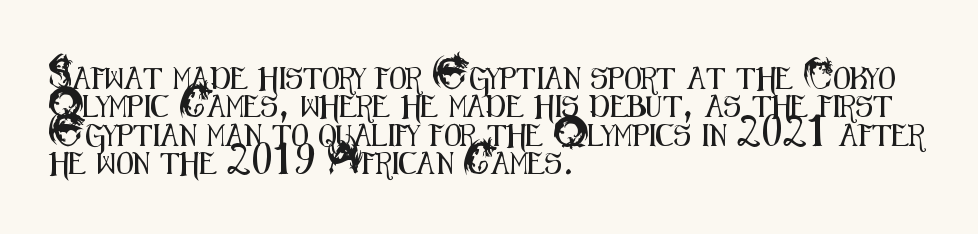
{"italic": "no", "underline": "no", "align": "left", "line_spacing": "normal", "line_spacing_ratio": 1.29, "letter_spacing": "normal", "letter_spacing_em": 0.0, "glyph_px": 22}
